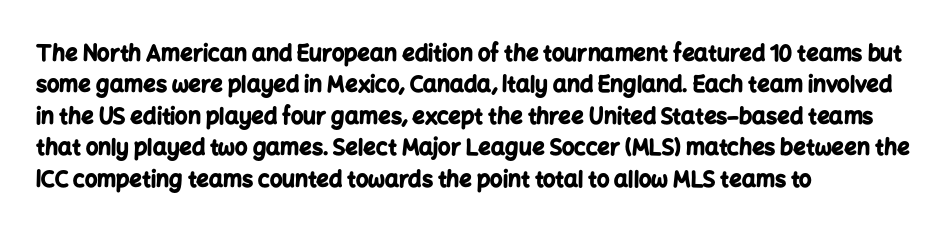
{"italic": "no", "bold": "yes", "underline": "no", "align": "left", "line_spacing": "normal", "line_spacing_ratio": 1.43, "letter_spacing": "normal", "letter_spacing_em": 0.0, "glyph_px": 22}
